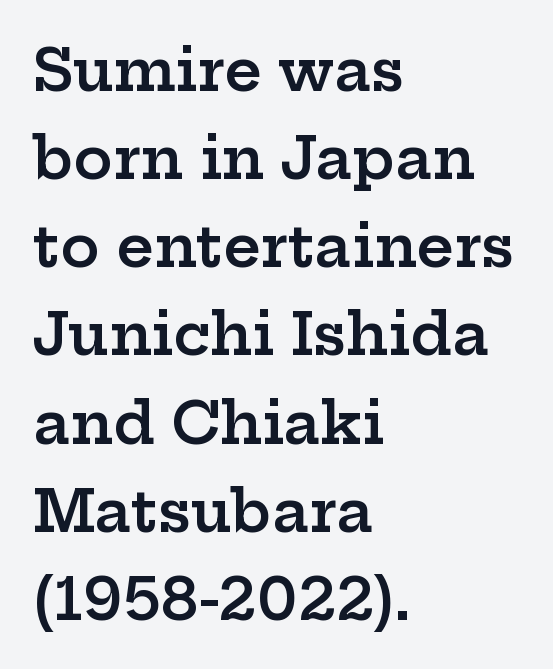
Q: Is the text bold? A: Semi-bold.
Q: Is the text italic (slanted)? A: No, it is upright.
Q: Is the typeface a serif or a sans-serif typeface? A: Serif.
Q: Is the text underlined? A: No.
Q: How is the paragraph aligned? A: Left-aligned.
Q: Is the spacing between letters normal or unusually wide? A: Normal.
Q: Is the spacing between lines tight, normal or loose? A: Normal.
Q: Width (condensed, normal, or wide)? A: Wide.
Q: Stroke contrast? A: Low.
Q: x-height? A: Medium.
Q: Monospaced? A: No.
